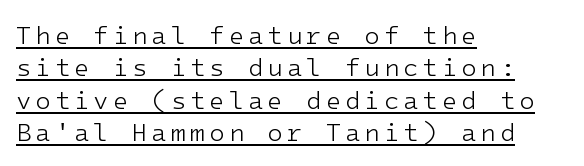
{"italic": "no", "bold": "no", "underline": "yes", "align": "left", "line_spacing": "normal", "line_spacing_ratio": 1.3, "glyph_px": 25}
